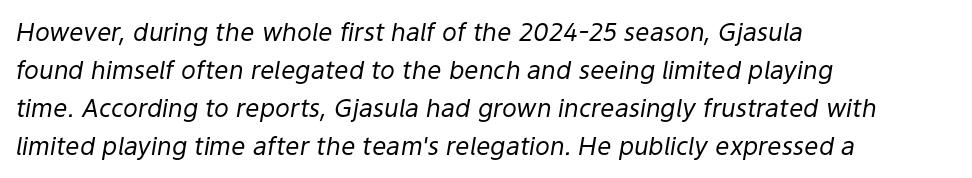
Q: Is the text bold? A: No.
Q: Is the text italic (slanted)? A: Yes, it leans right by about 9 degrees.
Q: Is the text underlined? A: No.
Q: How is the paragraph aligned? A: Left-aligned.
Q: Is the spacing between letters normal or unusually wide? A: Normal.
Q: Is the spacing between lines tight, normal or loose? A: Normal.
